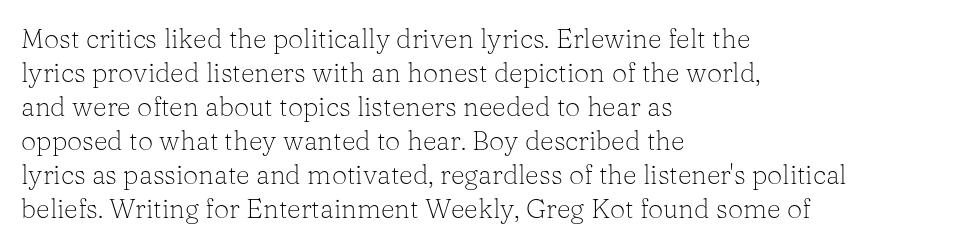
Vertically, the passage feels balanced, rows spaced as you'd expect. The strip under each line holds only bare page. Weight: in the light-to-regular range. Glyph-to-glyph distance matches everyday printed text.
